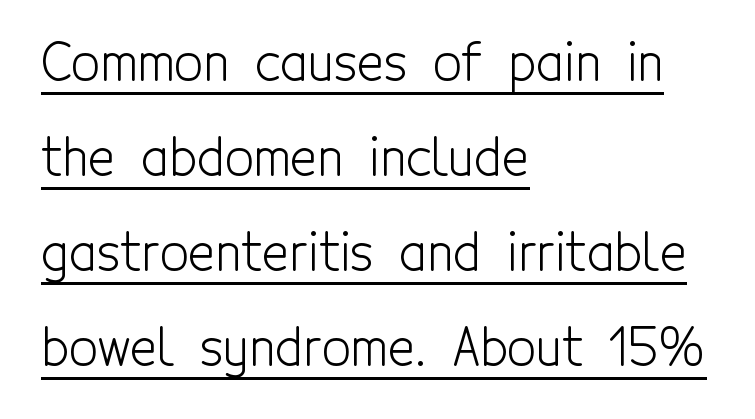
The letters advance in unequal steps, a hallmark of proportional type. The font is comparable to plain body text, perhaps lighter. The compositor pushed each line to the left boundary. No feet cap the strokes, marking this as sans-serif type. Nobody touched the tracking dial on this one.
